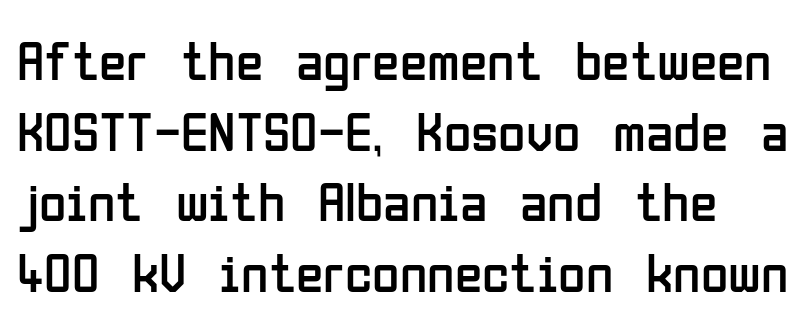
{"serif": "no", "italic": "no", "bold": "no", "weight": "regular", "width": "condensed", "stroke_contrast": "low", "x_height": "medium", "monospaced": "no", "underline": "no", "line_spacing": "normal", "line_spacing_ratio": 1.26, "letter_spacing": "normal", "letter_spacing_em": 0.0, "glyph_px": 56}
